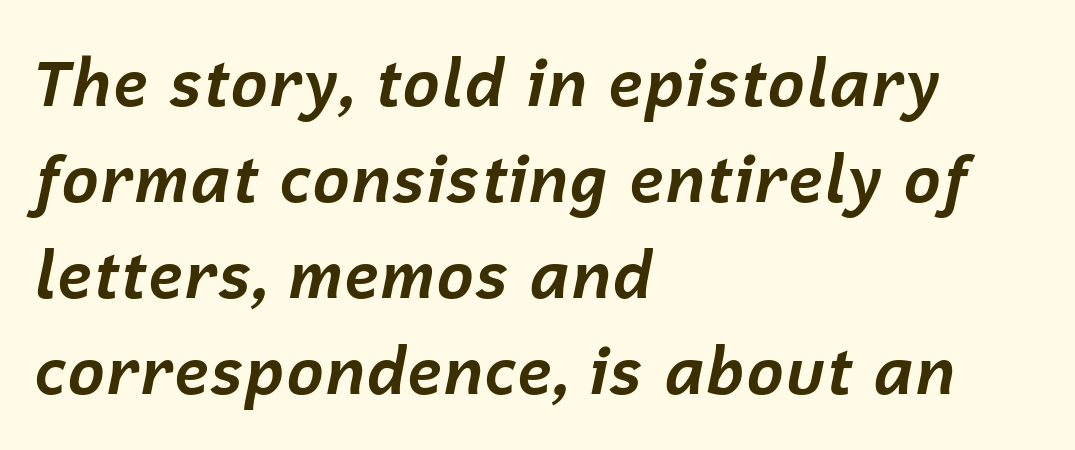
Q: Is the text bold? A: Yes.
Q: Is the text italic (slanted)? A: Yes, it leans right by about 12 degrees.
Q: Is the text underlined? A: No.
Q: How is the paragraph aligned? A: Left-aligned.
Q: Is the spacing between letters normal or unusually wide? A: Normal.
Q: Is the spacing between lines tight, normal or loose? A: Normal.
Q: Width (condensed, normal, or wide)? A: Normal.
Q: Stroke contrast? A: Low.
Q: x-height? A: Medium.
Q: Monospaced? A: No.
